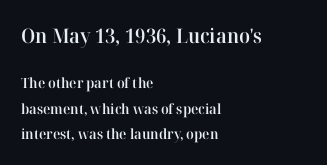
{"italic": "no", "bold": "semi", "underline": "no", "align": "left", "line_spacing_ratio": 1.81, "letter_spacing": "normal", "letter_spacing_em": 0.0, "larger_block": "first", "size_ratio": 1.43, "glyph_px": 20}
